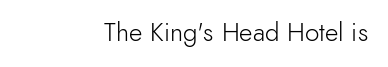
A roman cut, with each character standing at attention. Decoration check: the copy has no underline. The gaps between neighbouring characters are ordinary and unremarkable. Bold? No — there's no thickening of the strokes.
